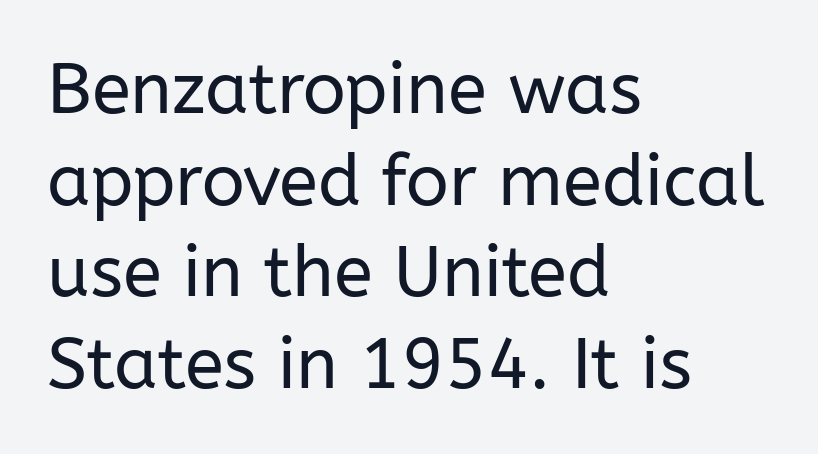
Q: Is the text bold? A: No.
Q: Is the text italic (slanted)? A: No, it is upright.
Q: Is the typeface a serif or a sans-serif typeface? A: Sans-serif.
Q: Is the text underlined? A: No.
Q: How is the paragraph aligned? A: Left-aligned.
Q: Is the spacing between letters normal or unusually wide? A: Normal.
Q: Is the spacing between lines tight, normal or loose? A: Normal.
Q: Width (condensed, normal, or wide)? A: Normal.
Q: Stroke contrast? A: Low.
Q: x-height? A: Medium.
Q: Monospaced? A: No.
